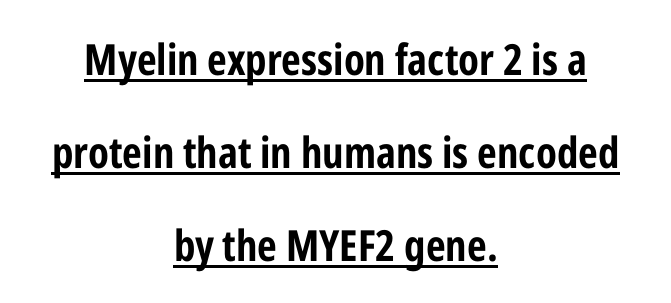
Q: Is the text bold? A: Yes.
Q: Is the text italic (slanted)? A: No, it is upright.
Q: Is the typeface a serif or a sans-serif typeface? A: Sans-serif.
Q: Is the text underlined? A: Yes.
Q: How is the paragraph aligned? A: Centered.
Q: Is the spacing between letters normal or unusually wide? A: Normal.
Q: Is the spacing between lines tight, normal or loose? A: Loose.
Q: Width (condensed, normal, or wide)? A: Condensed.
Q: Stroke contrast? A: Low.
Q: x-height? A: Medium.
Q: Monospaced? A: No.
